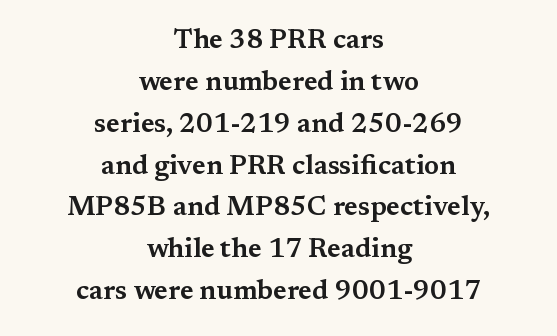
{"italic": "no", "underline": "no", "align": "center", "line_spacing": "normal", "line_spacing_ratio": 1.55, "letter_spacing": "normal", "letter_spacing_em": 0.0, "glyph_px": 27}
